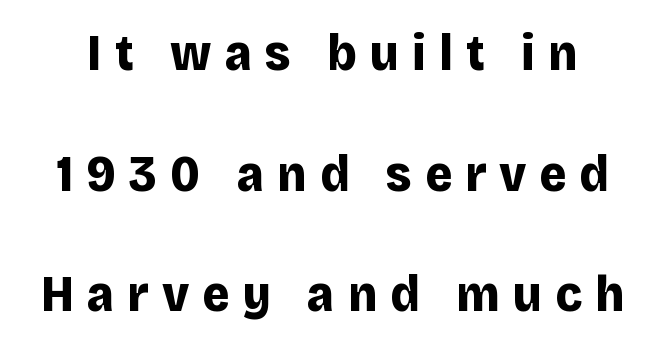
Q: Is the text bold? A: Yes.
Q: Is the text italic (slanted)? A: No, it is upright.
Q: Is the typeface a serif or a sans-serif typeface? A: Sans-serif.
Q: Is the text underlined? A: No.
Q: Is the spacing between letters normal or unusually wide? A: Unusually wide.
Q: Is the spacing between lines tight, normal or loose? A: Loose.
Q: Width (condensed, normal, or wide)? A: Normal.
Q: Stroke contrast? A: Low.
Q: x-height? A: Large.
Q: Monospaced? A: No.
